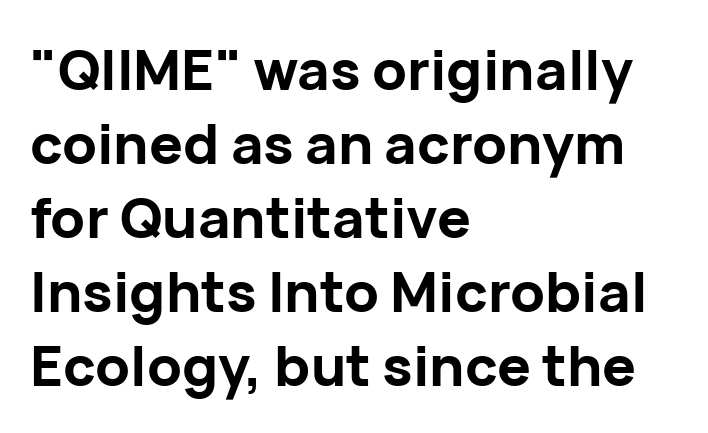
{"serif": "no", "italic": "no", "bold": "yes", "weight": "bold", "width": "normal", "stroke_contrast": "low", "x_height": "medium", "monospaced": "no", "underline": "no", "align": "left", "line_spacing": "normal", "line_spacing_ratio": 1.32, "letter_spacing": "normal", "letter_spacing_em": 0.0, "glyph_px": 56}
